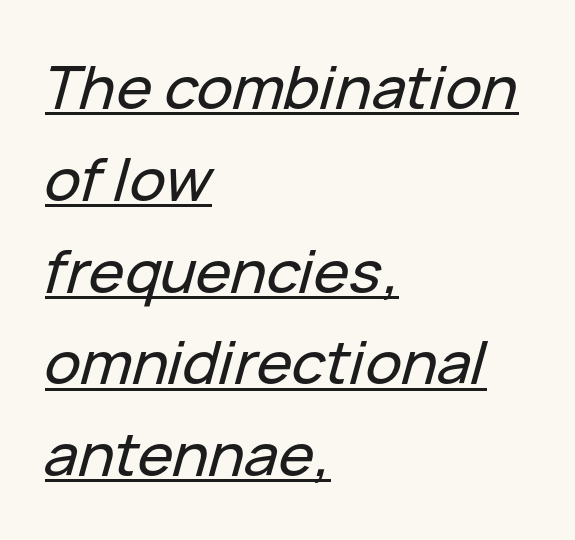
{"italic": "yes", "lean": "right", "slant_degrees": 15, "width": "normal", "stroke_contrast": "low", "x_height": "medium", "monospaced": "no", "underline": "yes", "align": "left", "line_spacing": "normal", "line_spacing_ratio": 1.53, "letter_spacing": "normal", "letter_spacing_em": 0.0, "glyph_px": 60}
